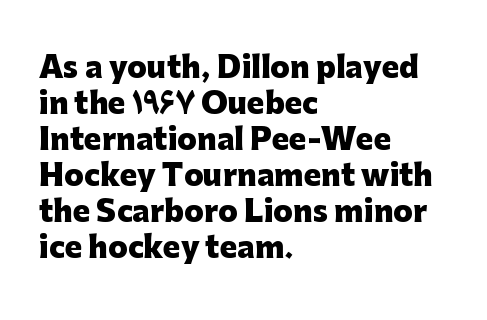
The image shows 29 px heavy sans-serif type, upright; set left-aligned, line spacing 1.24x, normal letter spacing, not underlined; low stroke contrast and a medium x-height.
